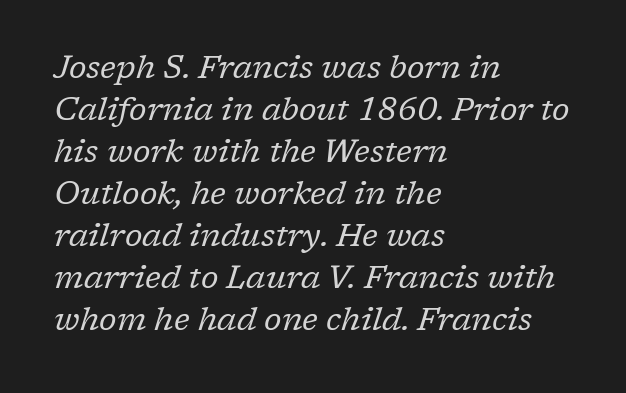
Q: Is the text bold? A: No.
Q: Is the text italic (slanted)? A: Yes, it leans right by about 17 degrees.
Q: Is the typeface a serif or a sans-serif typeface? A: Serif.
Q: Is the text underlined? A: No.
Q: How is the paragraph aligned? A: Left-aligned.
Q: Is the spacing between letters normal or unusually wide? A: Normal.
Q: Is the spacing between lines tight, normal or loose? A: Normal.
Q: Width (condensed, normal, or wide)? A: Normal.
Q: Stroke contrast? A: Low.
Q: x-height? A: Medium.
Q: Monospaced? A: No.
